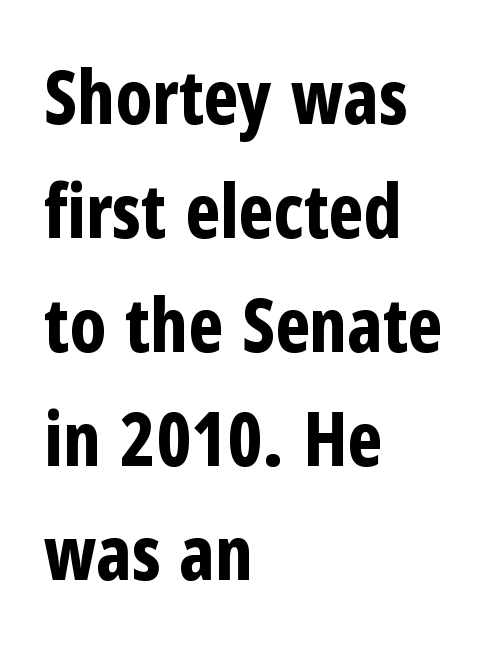
The paragraph has a hard left edge and a soft right edge. In terms of letterform style, serifs are entirely absent. Beneath every word, the page is bare. This sample uses plain, unmodified letter spacing. Bold? Absolutely — the strokes are thick and heavy.
